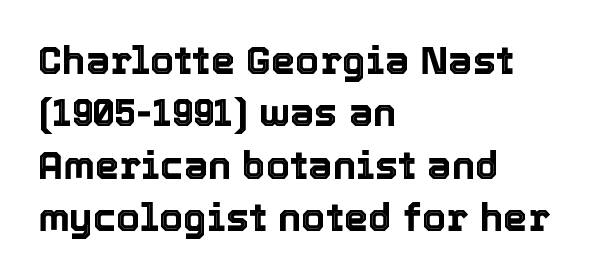
The image shows 39 px text type, upright; set left-aligned, normal line spacing (1.34x), normal letter spacing, not underlined; a medium x-height.
